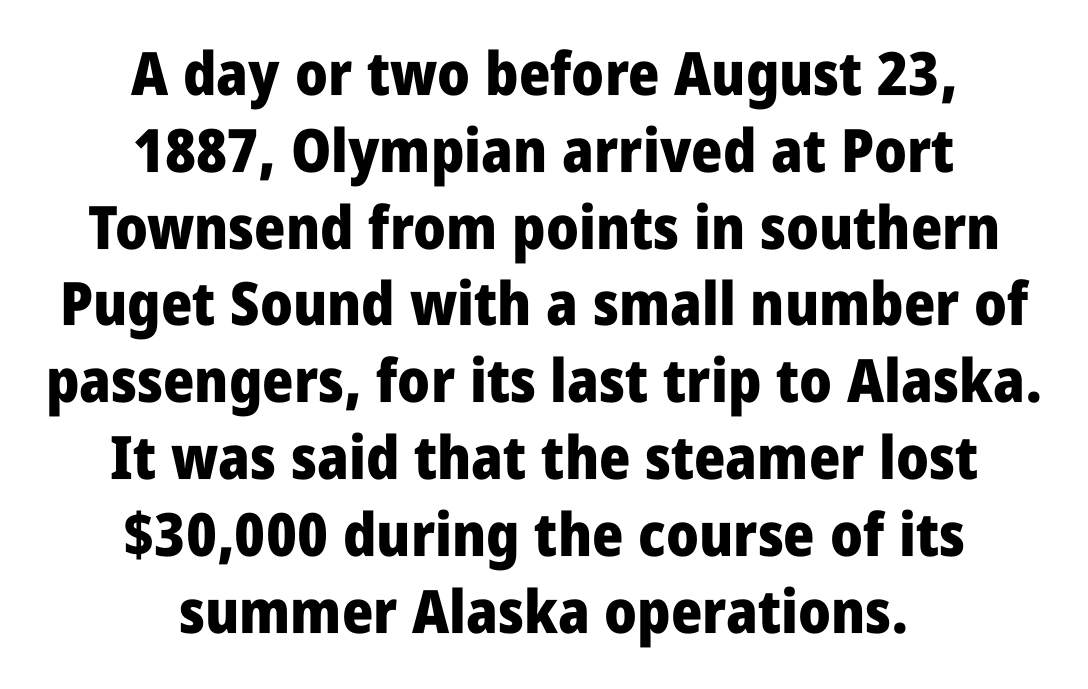
Q: Is the text bold? A: Yes.
Q: Is the text italic (slanted)? A: No, it is upright.
Q: Is the typeface a serif or a sans-serif typeface? A: Sans-serif.
Q: Is the text underlined? A: No.
Q: How is the paragraph aligned? A: Centered.
Q: Is the spacing between letters normal or unusually wide? A: Normal.
Q: Is the spacing between lines tight, normal or loose? A: Normal.
Q: Width (condensed, normal, or wide)? A: Condensed.
Q: Stroke contrast? A: Low.
Q: x-height? A: Large.
Q: Monospaced? A: No.
